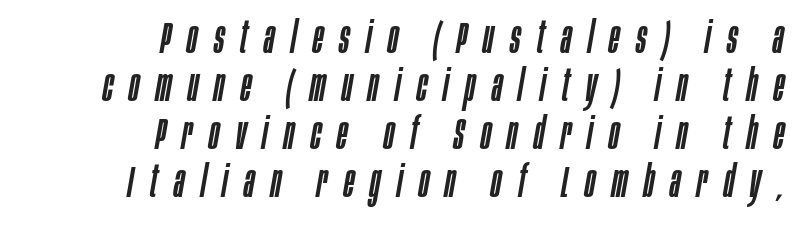
Q: Is the text italic (slanted)? A: Yes, it leans right by about 10 degrees.
Q: Is the text underlined? A: No.
Q: How is the paragraph aligned? A: Right-aligned.
Q: Is the spacing between letters normal or unusually wide? A: Unusually wide.
Q: Is the spacing between lines tight, normal or loose? A: Tight.
Q: Width (condensed, normal, or wide)? A: Condensed.
Q: Stroke contrast? A: Low.
Q: x-height? A: Large.
Q: Monospaced? A: No.
